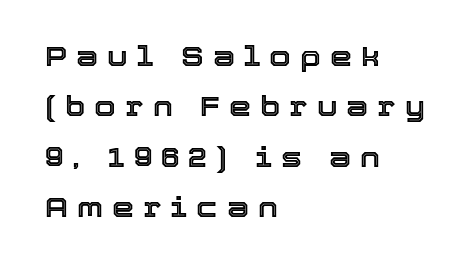
A typesetter would call this proportional, since set widths differ per character. Tracking value appears strongly positive — letters spread wide. This is roman type, the default non-slanted kind. Unmarked baselines from the first word to the last. These lines stack with their left ends in a neat column.
